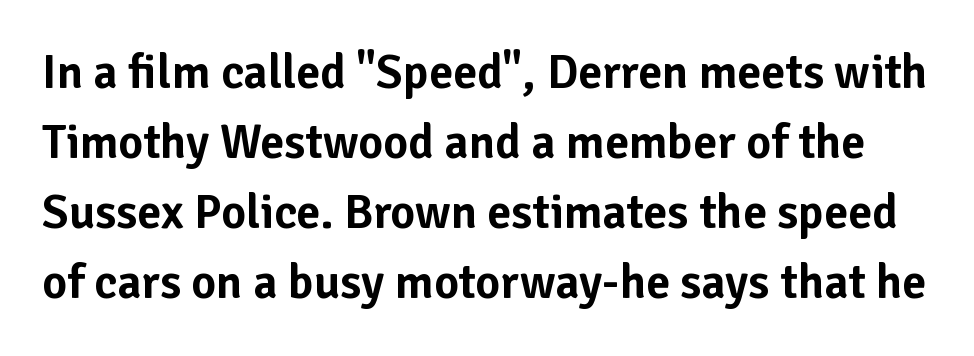
{"serif": "no", "italic": "no", "width": "normal", "stroke_contrast": "low", "x_height": "medium", "monospaced": "no", "underline": "no", "line_spacing": "normal", "line_spacing_ratio": 1.46, "letter_spacing": "normal", "letter_spacing_em": 0.0, "glyph_px": 48}
